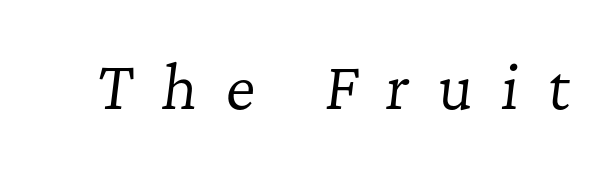
The image shows 58 px regular-weight serif type, italic (leaning right); set unusually wide letter spacing (+0.49 em), not underlined; low stroke contrast and a medium x-height.
